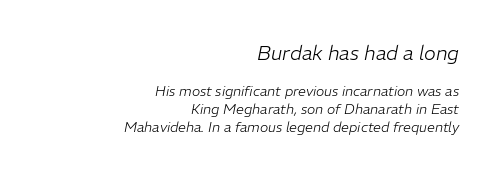
{"italic": "yes", "lean": "right", "slant_degrees": 11, "bold": "no", "underline": "no", "align": "right", "line_spacing": "normal", "line_spacing_ratio": 1.3, "letter_spacing": "normal", "letter_spacing_em": 0.0, "larger_block": "first", "size_ratio": 1.43, "glyph_px": 20}
